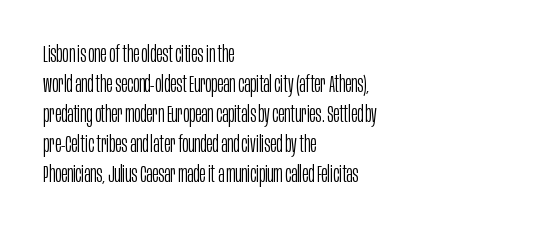
The lines are quadded left. The font sits on the lighter half of the weight spectrum, regular included. Tracking here is standard; glyphs follow each other at the usual distance. Italic? Not at all — the glyphs are vertical. Rule under the text: the space is simply empty.
